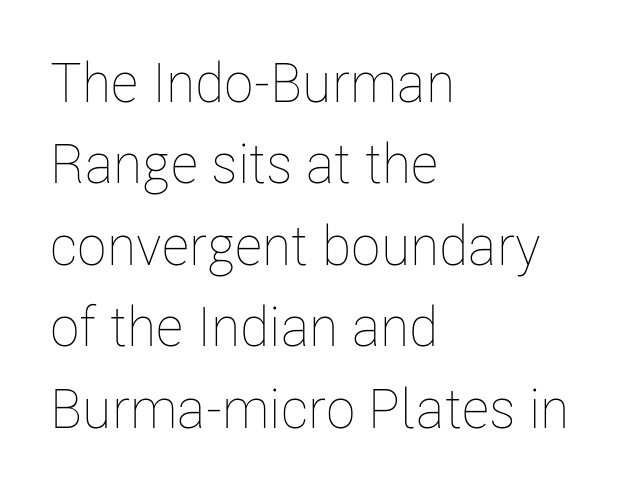
{"italic": "no", "bold": "no", "weight": "thin", "width": "condensed", "stroke_contrast": "low", "x_height": "medium", "monospaced": "no", "underline": "no", "align": "left", "line_spacing": "normal", "line_spacing_ratio": 1.48, "letter_spacing": "normal", "letter_spacing_em": 0.0, "glyph_px": 55}
